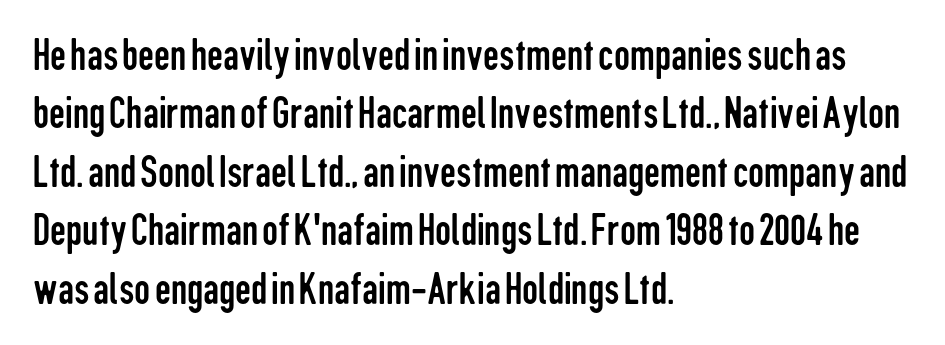
The image shows 45 px regular-weight, condensed sans-serif type, upright; set left-aligned, normal line spacing (1.3x), normal letter spacing, not underlined; low stroke contrast and a medium x-height.
